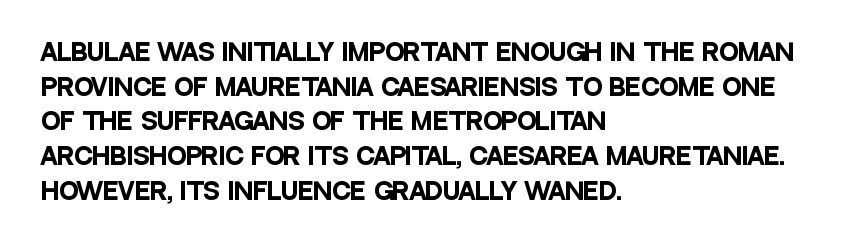
The image shows 23 px bold type, upright; set left-aligned, normal line spacing (1.51x), normal letter spacing, not underlined.
